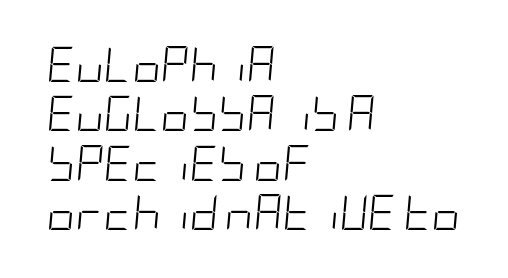
The image shows 35 px light, condensed type, italic (leaning right); set left-aligned, normal line spacing (1.41x), normal letter spacing, not underlined; low stroke contrast and a large x-height.
